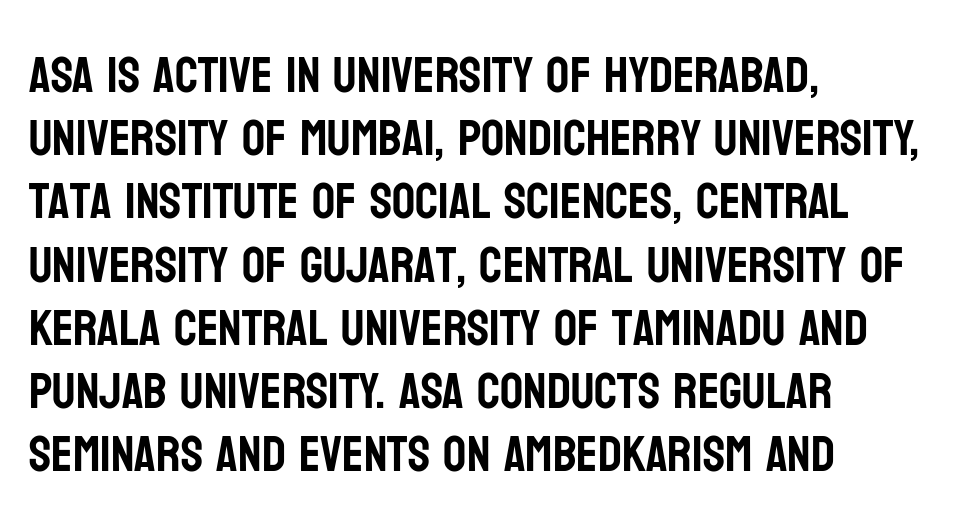
Note the varied advance widths — an 'i' is clearly narrower than an 'm'. Look at the tracking — it's just the regular setting, nothing added. Rule under the text: the space is simply empty. Each line starts at the same left margin while the right side varies.
